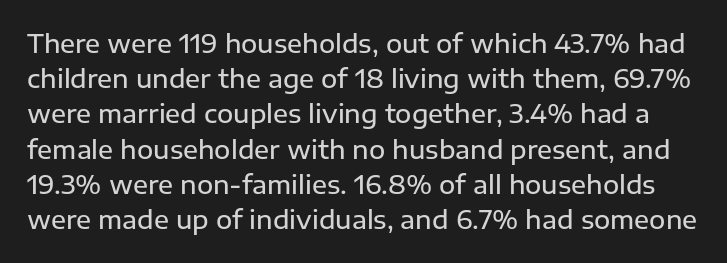
The image shows 25 px text type, upright; set normal line spacing (1.41x), normal letter spacing, not underlined.
